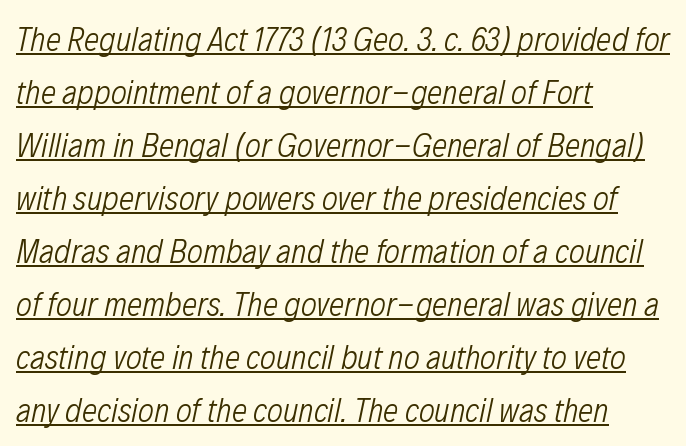
Q: Is the text bold? A: No.
Q: Is the text italic (slanted)? A: Yes, it leans right by about 12 degrees.
Q: Is the text underlined? A: Yes.
Q: How is the paragraph aligned? A: Left-aligned.
Q: Is the spacing between letters normal or unusually wide? A: Normal.
Q: Is the spacing between lines tight, normal or loose? A: Normal.
Q: Width (condensed, normal, or wide)? A: Condensed.
Q: Stroke contrast? A: Low.
Q: x-height? A: Medium.
Q: Monospaced? A: No.
